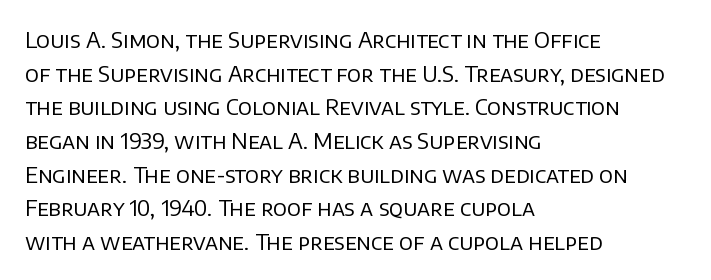
The image shows 22 px text type, upright; set left-aligned, normal line spacing (1.53x), normal letter spacing, not underlined.
